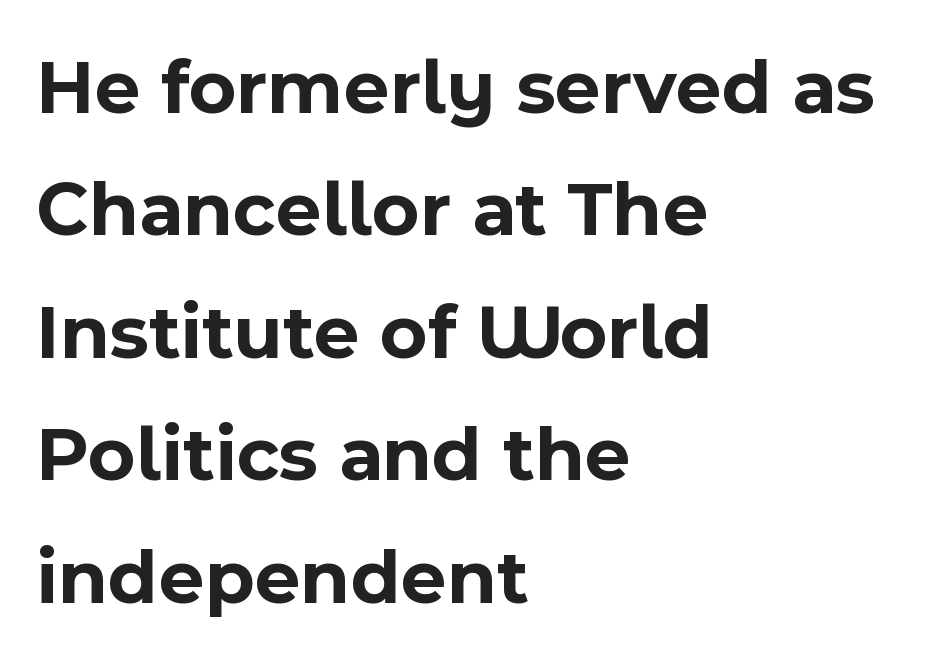
{"serif": "no", "italic": "no", "bold": "yes", "weight": "bold", "width": "normal", "x_height": "medium", "monospaced": "no", "underline": "no", "align": "left", "line_spacing": "normal", "line_spacing_ratio": 1.55, "letter_spacing": "normal", "letter_spacing_em": 0.0, "glyph_px": 79}
